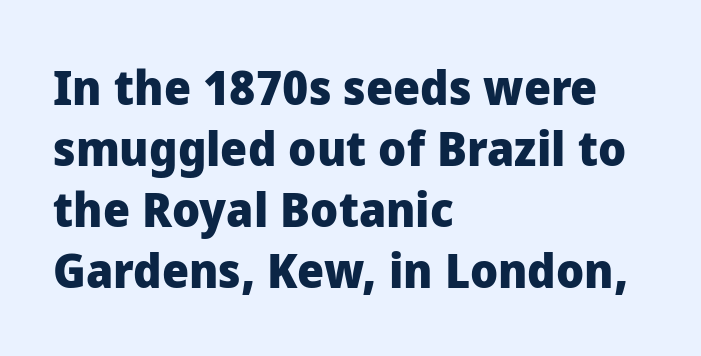
{"serif": "no", "italic": "no", "bold": "yes", "weight": "heavy", "width": "normal", "stroke_contrast": "low", "x_height": "medium", "monospaced": "no", "underline": "no", "align": "left", "line_spacing": "normal", "line_spacing_ratio": 1.27, "letter_spacing": "normal", "letter_spacing_em": 0.0, "glyph_px": 48}
